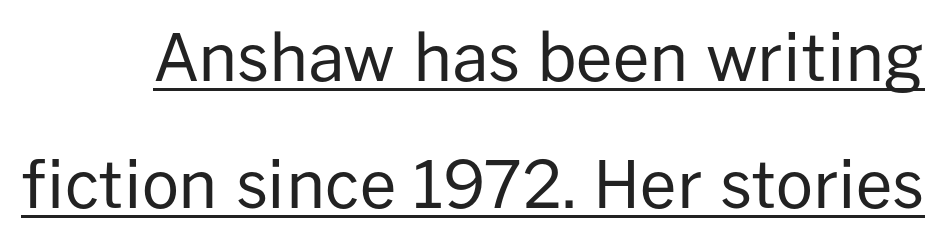
{"serif": "no", "italic": "no", "bold": "no", "weight": "regular", "width": "normal", "stroke_contrast": "low", "x_height": "medium", "monospaced": "no", "underline": "yes", "line_spacing": "loose", "line_spacing_ratio": 1.95, "letter_spacing": "normal", "letter_spacing_em": 0.0, "glyph_px": 65}
